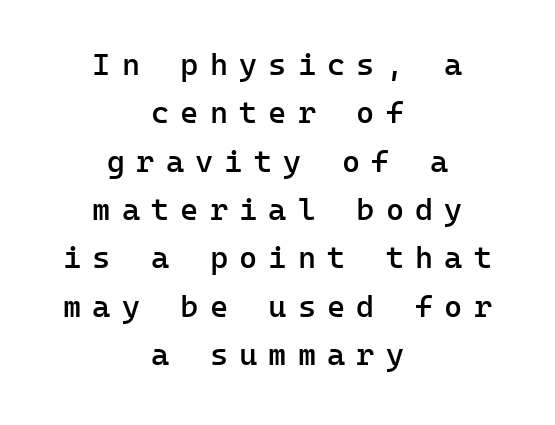
Q: Is the text bold? A: Semi-bold.
Q: Is the text italic (slanted)? A: No, it is upright.
Q: Is the typeface a serif or a sans-serif typeface? A: Sans-serif.
Q: Is the text underlined? A: No.
Q: How is the paragraph aligned? A: Centered.
Q: Is the spacing between letters normal or unusually wide? A: Unusually wide.
Q: Is the spacing between lines tight, normal or loose? A: Normal.
Q: Width (condensed, normal, or wide)? A: Normal.
Q: Stroke contrast? A: Low.
Q: x-height? A: Medium.
Q: Monospaced? A: Yes.
